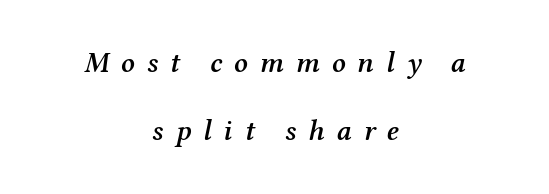
Q: Is the text bold? A: Semi-bold.
Q: Is the text italic (slanted)? A: Yes, it leans right by about 12 degrees.
Q: Is the typeface a serif or a sans-serif typeface? A: Serif.
Q: Is the text underlined? A: No.
Q: How is the paragraph aligned? A: Centered.
Q: Is the spacing between letters normal or unusually wide? A: Unusually wide.
Q: Is the spacing between lines tight, normal or loose? A: Loose.
Q: Width (condensed, normal, or wide)? A: Normal.
Q: Stroke contrast? A: Medium.
Q: x-height? A: Medium.
Q: Monospaced? A: No.
